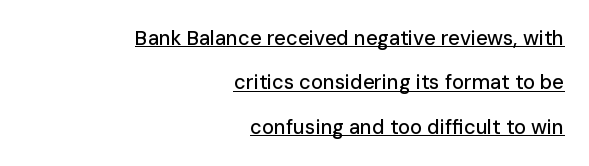
{"italic": "no", "underline": "yes", "align": "right", "line_spacing": "loose", "line_spacing_ratio": 2.22, "letter_spacing": "normal", "letter_spacing_em": 0.0, "glyph_px": 20}
